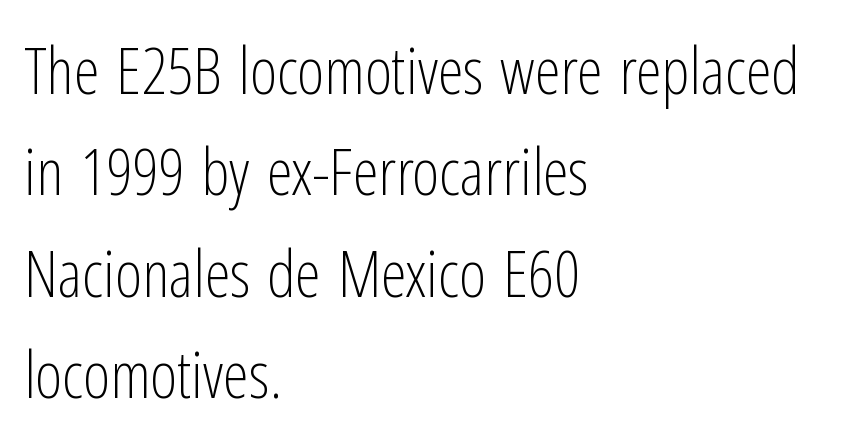
Q: Is the text bold? A: No.
Q: Is the text italic (slanted)? A: No, it is upright.
Q: Is the typeface a serif or a sans-serif typeface? A: Sans-serif.
Q: Is the text underlined? A: No.
Q: How is the paragraph aligned? A: Left-aligned.
Q: Is the spacing between letters normal or unusually wide? A: Normal.
Q: Is the spacing between lines tight, normal or loose? A: Normal.
Q: Width (condensed, normal, or wide)? A: Condensed.
Q: Stroke contrast? A: Low.
Q: x-height? A: Medium.
Q: Monospaced? A: No.
